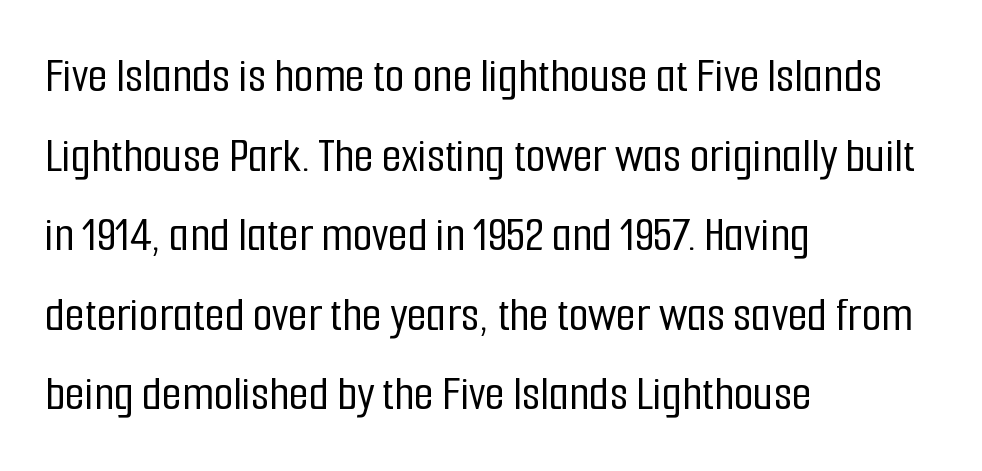
The image shows 51 px condensed sans-serif type, upright; set left-aligned, normal line spacing (1.56x), normal letter spacing, not underlined; low stroke contrast and a medium x-height.
